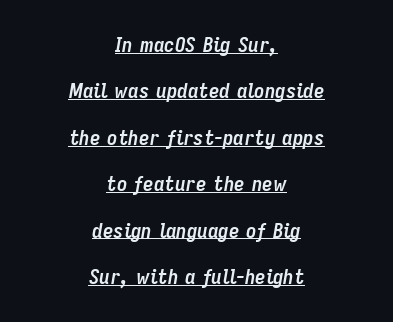
Q: Is the text bold? A: Yes.
Q: Is the text italic (slanted)? A: Yes, it leans right by about 9 degrees.
Q: Is the text underlined? A: Yes.
Q: How is the paragraph aligned? A: Centered.
Q: Is the spacing between letters normal or unusually wide? A: Normal.
Q: Is the spacing between lines tight, normal or loose? A: Loose.
